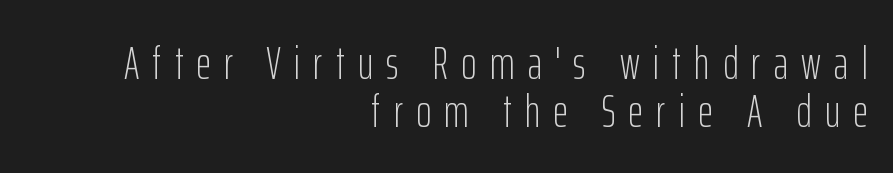
The image shows 47 px light, condensed sans-serif type, upright; set right-aligned, tight line spacing (1.02x), unusually wide letter spacing (+0.28 em), not underlined; low stroke contrast and a medium x-height.
